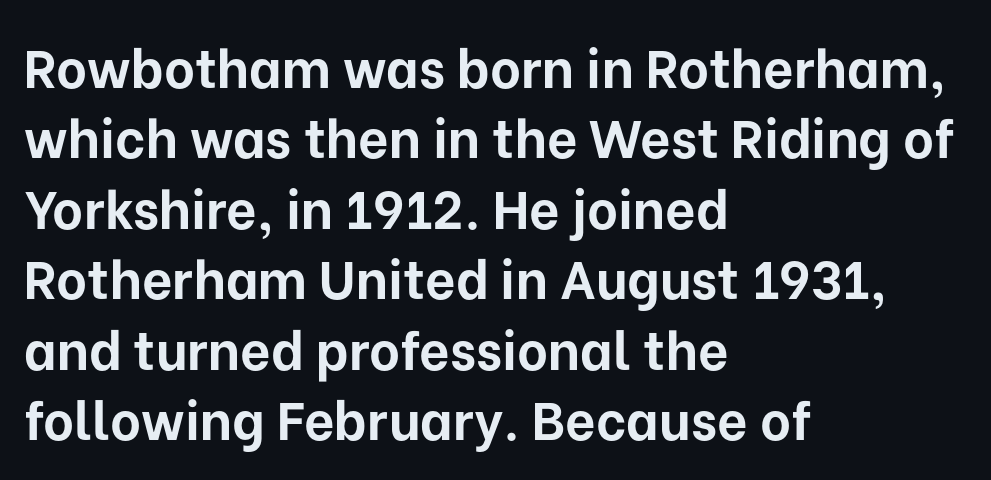
The image shows 53 px bold sans-serif type, upright; set left-aligned, normal line spacing (1.33x), normal letter spacing, not underlined; low stroke contrast and a medium x-height.
